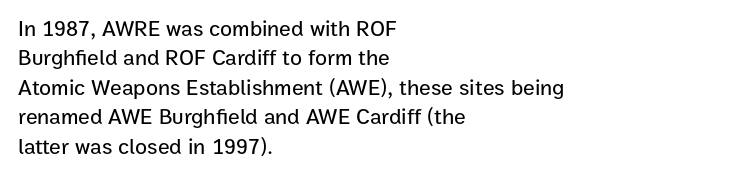
{"italic": "no", "underline": "no", "align": "left", "line_spacing": "normal", "line_spacing_ratio": 1.34, "letter_spacing": "normal", "letter_spacing_em": 0.0, "glyph_px": 22}
